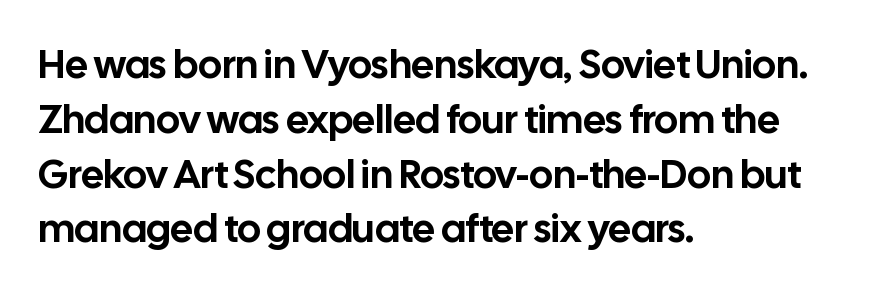
A roman cut, with each character standing at attention. The baseline area is clear. The rows are spaced the way most documents space them. All the whitespace from short lines collects on the right. The rendering shows plain stroke endings on the letterforms — a sans-serif design. No extra tracking has been applied to these lines.
